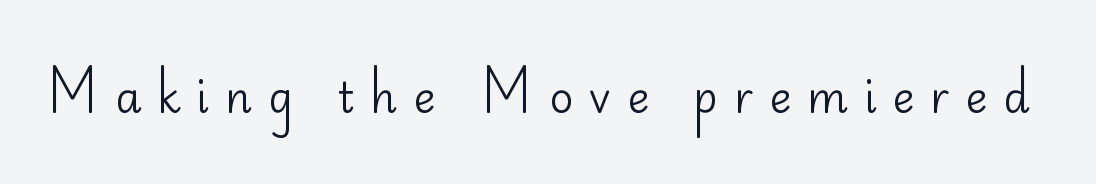
Q: Is the text bold? A: No.
Q: Is the text italic (slanted)? A: No, it is upright.
Q: Is the typeface a serif or a sans-serif typeface? A: Sans-serif.
Q: Is the text underlined? A: No.
Q: Is the spacing between letters normal or unusually wide? A: Unusually wide.
Q: Width (condensed, normal, or wide)? A: Normal.
Q: Stroke contrast? A: Low.
Q: x-height? A: Small.
Q: Monospaced? A: No.
